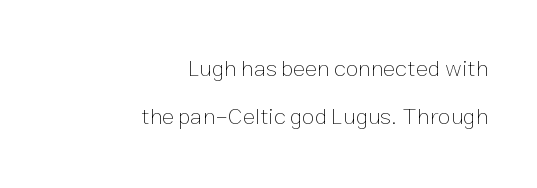
The image shows 23 px text type, upright; set right-aligned, loose line spacing (2.1x), normal letter spacing, not underlined.
